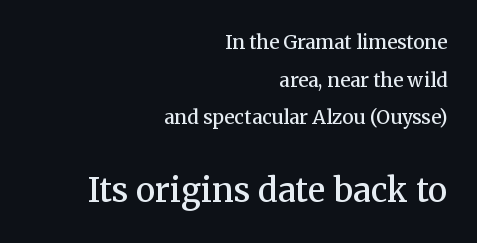
The image shows 33 px semibold serif type, upright; set right-aligned, loose line spacing (1.98x), normal letter spacing, not underlined; the second (bottom) block is 1.74x larger; medium stroke contrast and a medium x-height.
